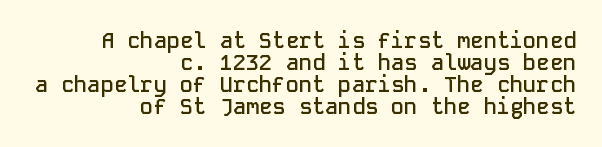
{"italic": "no", "bold": "semi", "underline": "no", "align": "right", "line_spacing": "tight", "line_spacing_ratio": 1.0, "letter_spacing": "normal", "letter_spacing_em": 0.0, "glyph_px": 22}
